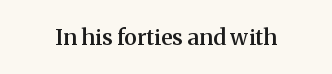
The image shows 22 px text type, upright; set normal letter spacing, not underlined.
